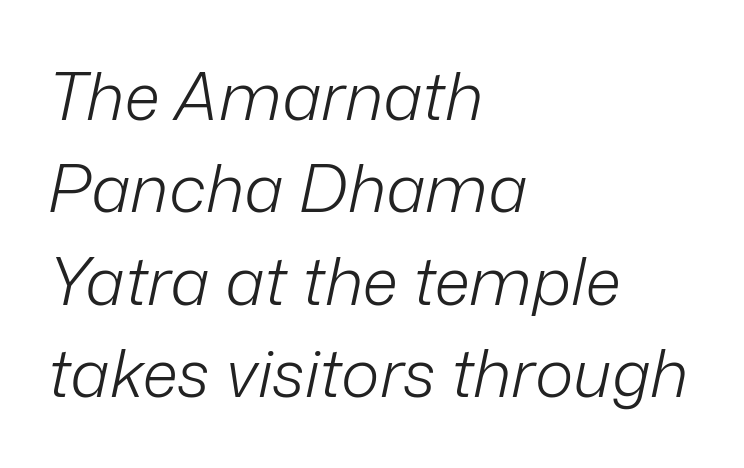
The lines sit at an ordinary, default distance from one another. The font is comparable to plain body text, perhaps lighter. Visually the block forms a straight wall on the left and a jagged coastline on the right. A bare baseline throughout the passage. Looks like regular typesetting: each glyph gets only the width it needs. Tall strokes in this sample are angled rather than plumb.
